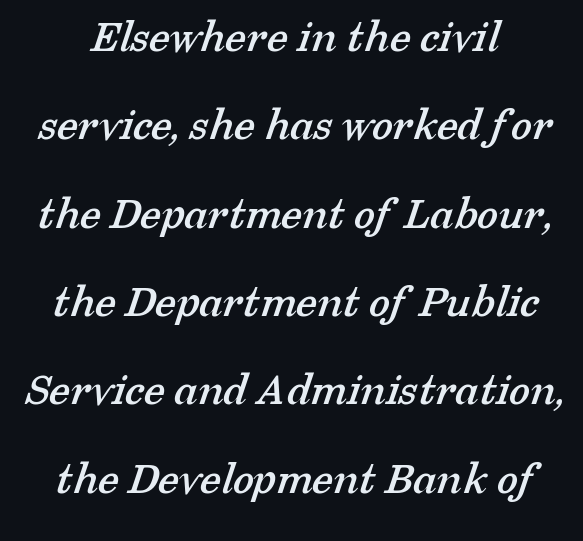
The tracking reads as untouched default to a designer's eye. Old-style or modern, the face here clearly has serifs. These lines are rendered in a variable-pitch font. Decoration check: the copy has no underline.
